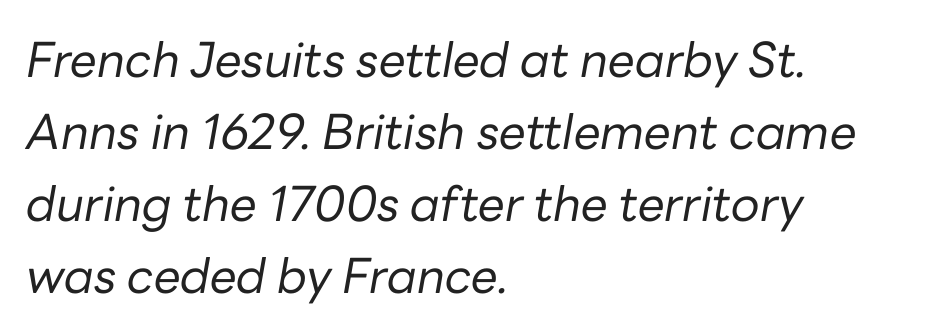
The image shows 48 px regular-weight type, italic (leaning right); set left-aligned, normal line spacing (1.5x), normal letter spacing, not underlined; low stroke contrast and a medium x-height.
